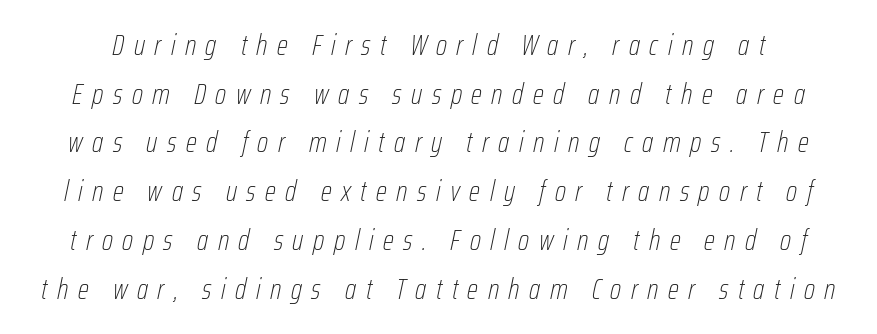
{"italic": "yes", "lean": "right", "slant_degrees": 12, "bold": "no", "weight": "thin", "width": "condensed", "stroke_contrast": "low", "x_height": "medium", "monospaced": "no", "underline": "no", "line_spacing": "normal", "line_spacing_ratio": 1.68, "letter_spacing": "wide", "letter_spacing_em": 0.33, "glyph_px": 29}
